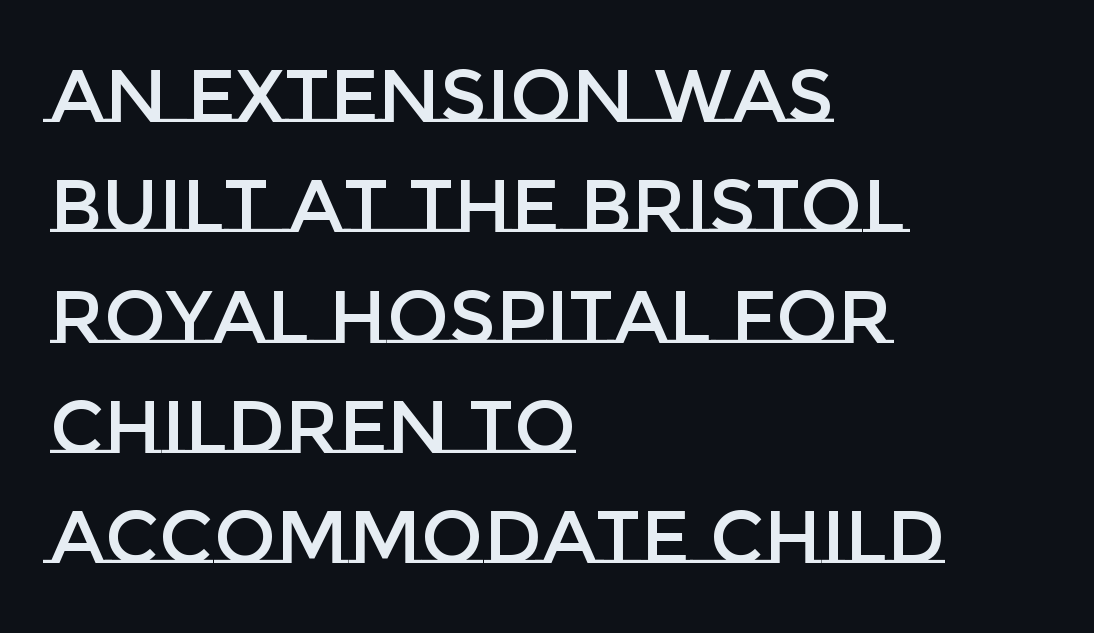
Q: Is the text italic (slanted)? A: No, it is upright.
Q: Is the text underlined? A: No.
Q: How is the paragraph aligned? A: Left-aligned.
Q: Is the spacing between letters normal or unusually wide? A: Normal.
Q: Is the spacing between lines tight, normal or loose? A: Normal.
Q: Width (condensed, normal, or wide)? A: Normal.
Q: Stroke contrast? A: Low.
Q: x-height? A: Large.
Q: Monospaced? A: No.
